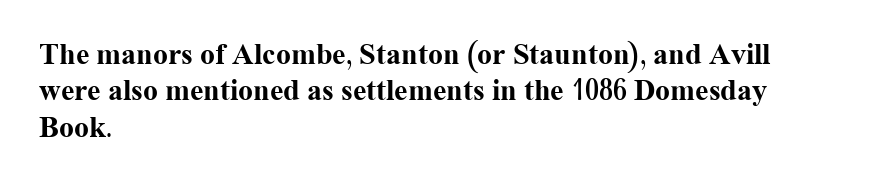
Q: Is the text bold? A: Yes.
Q: Is the text italic (slanted)? A: No, it is upright.
Q: Is the typeface a serif or a sans-serif typeface? A: Serif.
Q: Is the text underlined? A: No.
Q: How is the paragraph aligned? A: Left-aligned.
Q: Is the spacing between letters normal or unusually wide? A: Normal.
Q: Width (condensed, normal, or wide)? A: Normal.
Q: Stroke contrast? A: Medium.
Q: x-height? A: Medium.
Q: Monospaced? A: No.
